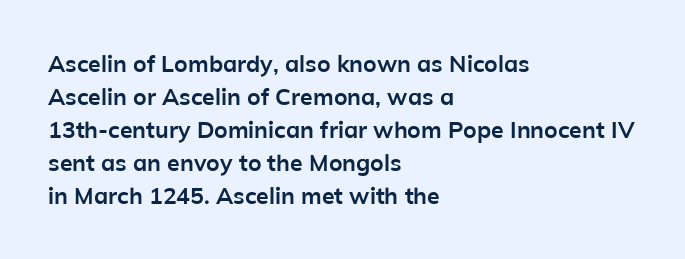
The image shows 23 px bold type, upright; set left-aligned, normal line spacing (1.44x), normal letter spacing, not underlined.
